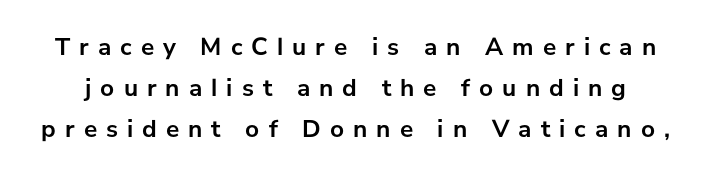
{"italic": "no", "bold": "yes", "underline": "no", "line_spacing": "normal", "line_spacing_ratio": 1.64, "letter_spacing": "wide", "letter_spacing_em": 0.36, "glyph_px": 25}
